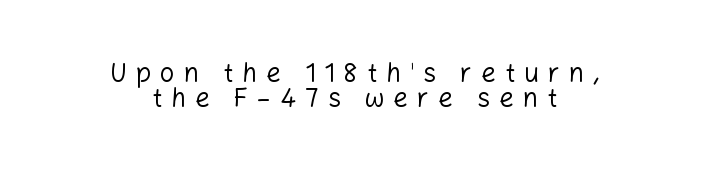
The image shows 26 px text type, upright; set centered, tight line spacing (0.98x), unusually wide letter spacing (+0.34 em), not underlined.
